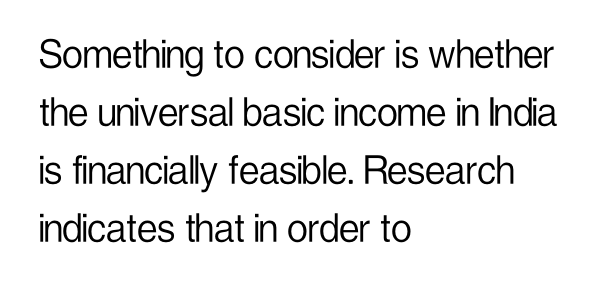
Is there any slant? The stems are plumb. The face looks like a standard text weight, possibly lighter. Is this a fixed-width face? No — the glyphs have proportional, varying widths. This block has exactly the height ordinary leading produces.
